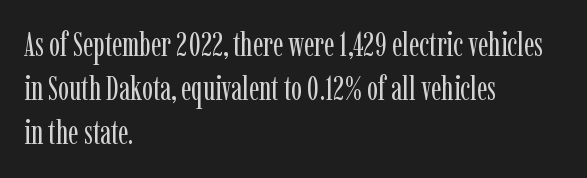
Think standard paragraph weight, or any step lighter than that. The passage is arranged the way most books set body copy — flush left. It's the straight-up-and-down kind of type. The space between consecutive lines is moderate.
